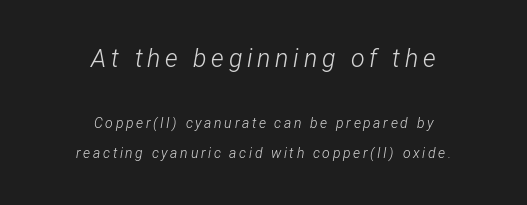
{"italic": "yes", "lean": "right", "slant_degrees": 12, "bold": "no", "underline": "no", "align": "center", "line_spacing": "loose", "line_spacing_ratio": 2.09, "larger_block": "first", "size_ratio": 1.79, "glyph_px": 25}
